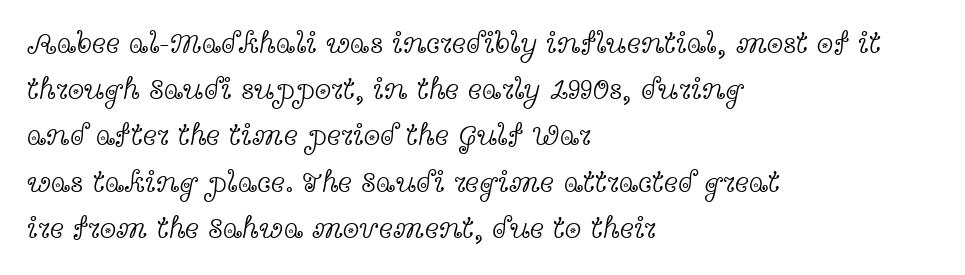
The image shows 30 px light, wide serif type, upright; set left-aligned, normal line spacing (1.54x), normal letter spacing, not underlined; a medium x-height.
